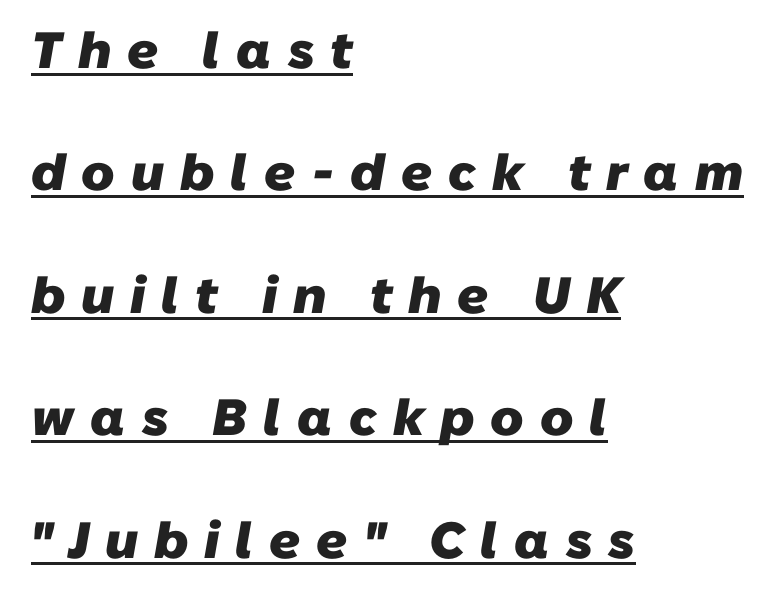
{"serif": "no", "bold": "yes", "weight": "heavy", "width": "normal", "stroke_contrast": "low", "x_height": "medium", "monospaced": "no", "underline": "yes", "align": "left", "line_spacing": "loose", "line_spacing_ratio": 2.4, "letter_spacing": "wide", "letter_spacing_em": 0.31, "glyph_px": 51}
